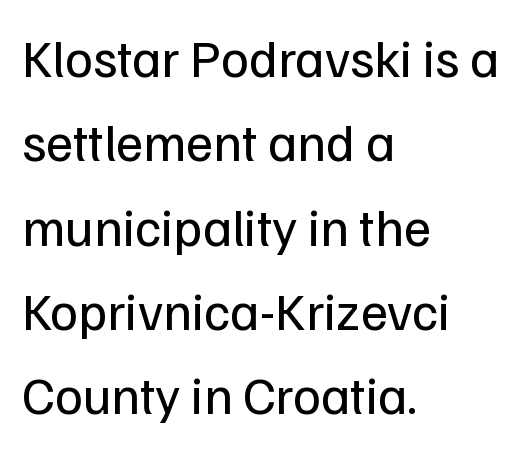
Q: Is the text bold? A: No.
Q: Is the text italic (slanted)? A: No, it is upright.
Q: Is the typeface a serif or a sans-serif typeface? A: Sans-serif.
Q: Is the text underlined? A: No.
Q: How is the paragraph aligned? A: Left-aligned.
Q: Is the spacing between letters normal or unusually wide? A: Normal.
Q: Is the spacing between lines tight, normal or loose? A: Normal.
Q: Width (condensed, normal, or wide)? A: Normal.
Q: Stroke contrast? A: Low.
Q: x-height? A: Medium.
Q: Monospaced? A: No.
